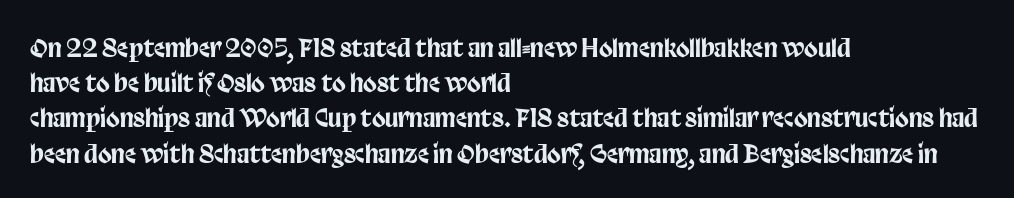
The image shows 25 px text type, upright; set left-aligned, normal line spacing (1.41x), normal letter spacing, not underlined.
